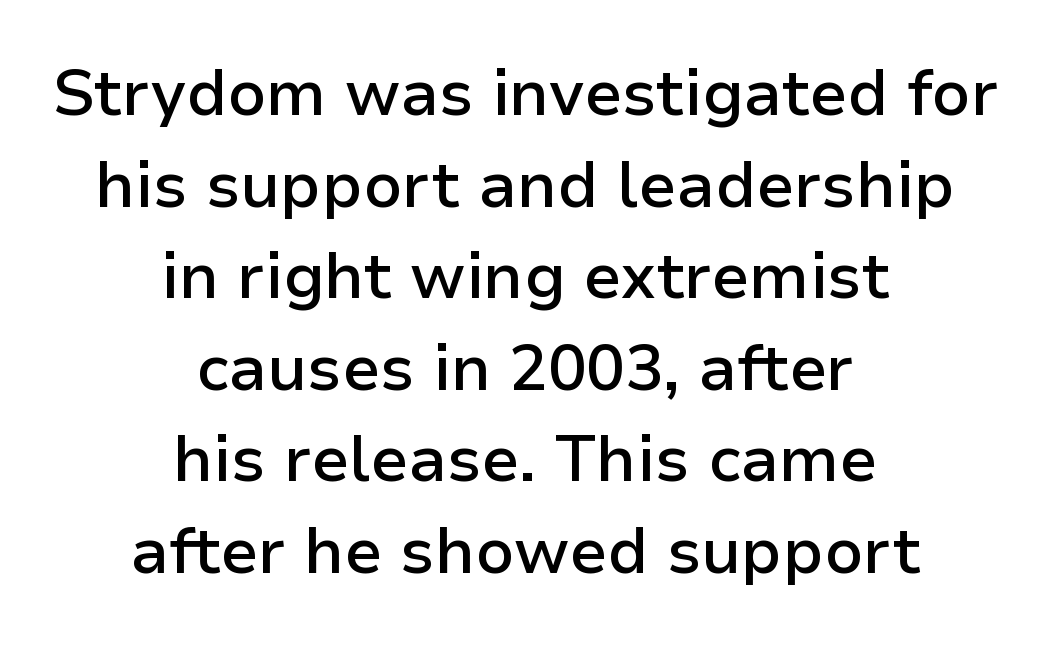
The image shows 64 px semibold sans-serif type, upright; set centered, normal line spacing (1.43x), normal letter spacing, not underlined; low stroke contrast and a medium x-height.
